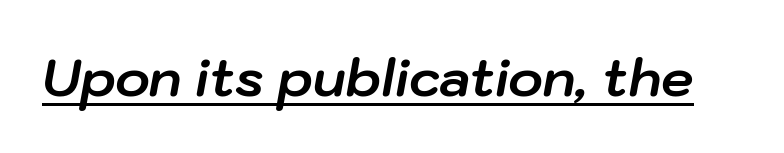
The letterforms sit shoulder to shoulder at normal distance. Every word sits above its own underline. Does the weight exceed regular? Yes, all the way to bold. The passage shown is typed in a proportional face where columns would drift.
